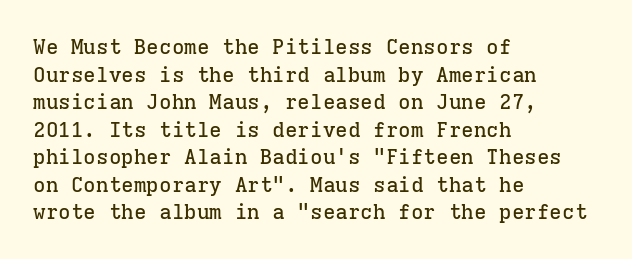
{"italic": "no", "underline": "no", "align": "left", "line_spacing": "normal", "line_spacing_ratio": 1.31, "letter_spacing": "normal", "letter_spacing_em": 0.0, "glyph_px": 21}
